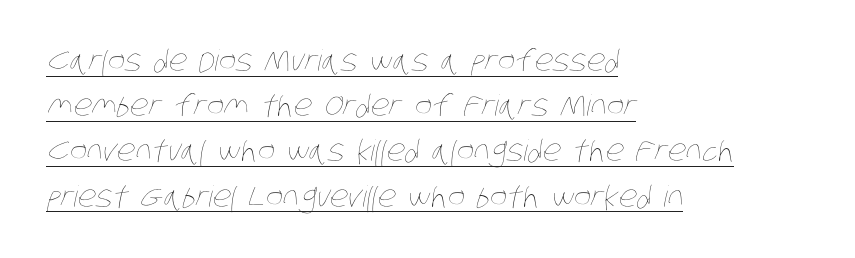
Q: Is the text bold? A: No.
Q: Is the text underlined? A: Yes.
Q: How is the paragraph aligned? A: Left-aligned.
Q: Is the spacing between letters normal or unusually wide? A: Normal.
Q: Is the spacing between lines tight, normal or loose? A: Normal.
Q: Width (condensed, normal, or wide)? A: Condensed.
Q: Stroke contrast? A: Low.
Q: x-height? A: Large.
Q: Monospaced? A: No.
